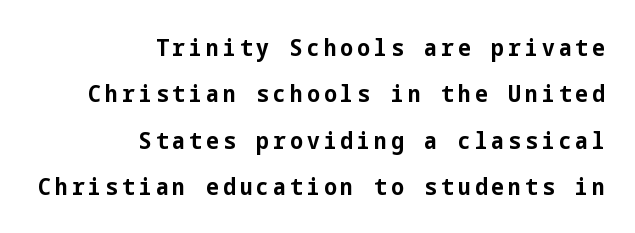
Q: Is the text bold? A: Yes.
Q: Is the text italic (slanted)? A: No, it is upright.
Q: Is the text underlined? A: No.
Q: How is the paragraph aligned? A: Right-aligned.
Q: Is the spacing between lines tight, normal or loose? A: Loose.
